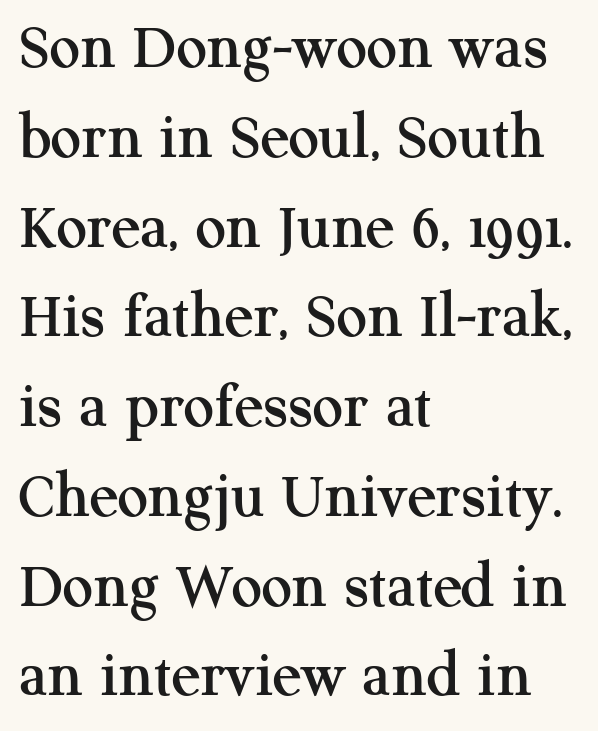
{"serif": "yes", "italic": "no", "width": "normal", "stroke_contrast": "medium", "x_height": "medium", "monospaced": "no", "underline": "no", "align": "left", "line_spacing": "normal", "line_spacing_ratio": 1.32, "letter_spacing": "normal", "letter_spacing_em": 0.0, "glyph_px": 68}
